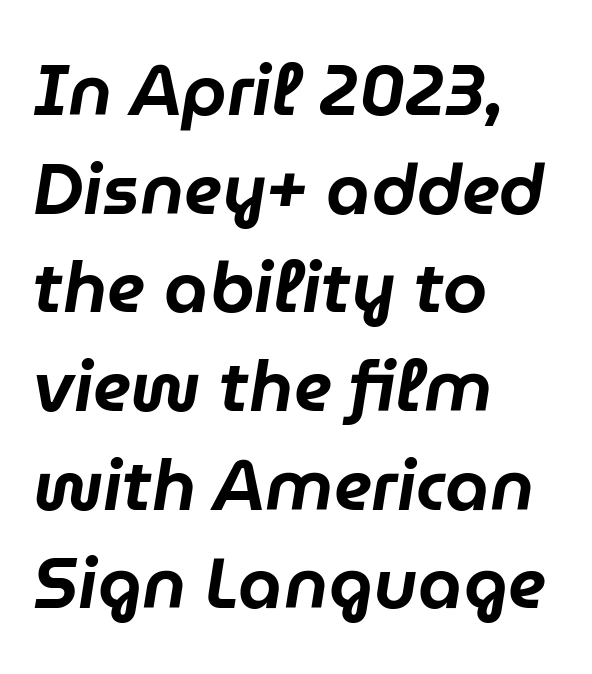
{"italic": "yes", "lean": "right", "slant_degrees": 9, "width": "normal", "stroke_contrast": "low", "x_height": "medium", "monospaced": "no", "underline": "no", "align": "left", "line_spacing": "normal", "line_spacing_ratio": 1.39, "letter_spacing": "normal", "letter_spacing_em": 0.0, "glyph_px": 71}
